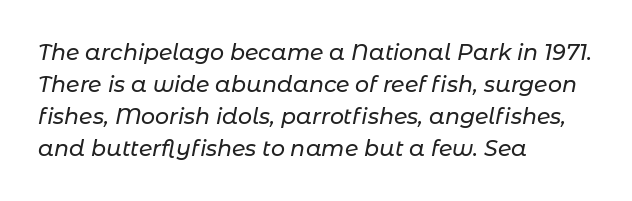
Compared with typical paragraphs, the rows here are spaced about the same. Beneath every word, the page is bare. Would a proofreader flag this as italicized? Yes. The letters sit at their default tracking, neither squeezed nor spread. The ragged edge is on the right, which tells us the setting is flush left.
